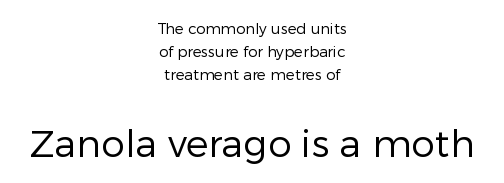
{"serif": "no", "italic": "no", "bold": "no", "weight": "regular", "width": "normal", "stroke_contrast": "low", "x_height": "medium", "monospaced": "no", "underline": "no", "align": "center", "line_spacing": "normal", "line_spacing_ratio": 1.54, "letter_spacing": "normal", "letter_spacing_em": 0.0, "larger_block": "second", "size_ratio": 2.53, "glyph_px": 38}
